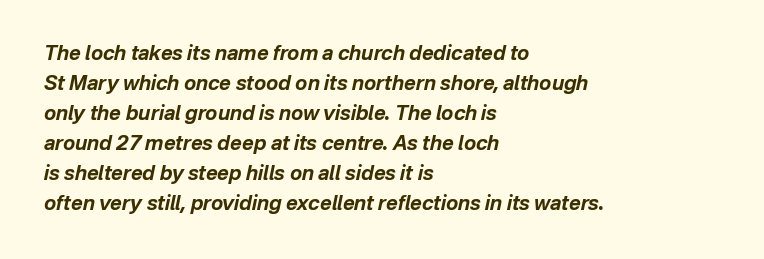
{"italic": "yes", "lean": "right", "slant_degrees": 12, "bold": "yes", "underline": "no", "align": "left", "line_spacing": "normal", "line_spacing_ratio": 1.5, "letter_spacing": "normal", "letter_spacing_em": 0.0, "glyph_px": 20}
